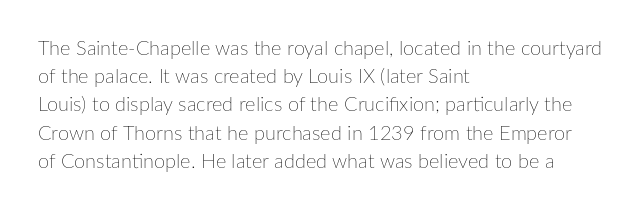
{"italic": "no", "bold": "no", "underline": "no", "align": "left", "line_spacing": "normal", "line_spacing_ratio": 1.41, "letter_spacing": "normal", "letter_spacing_em": 0.0, "glyph_px": 20}
